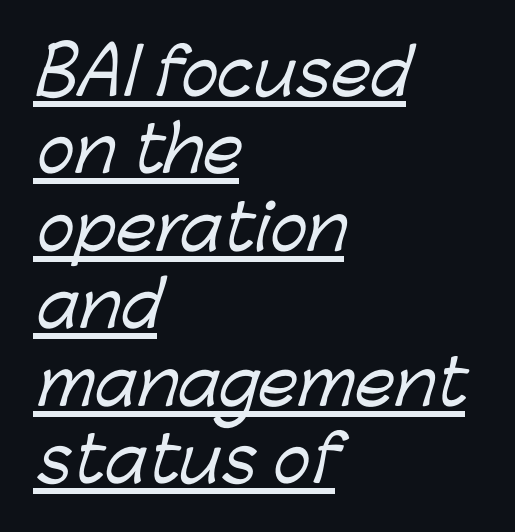
These lines are composed in type without serifs. The specimen includes a rule beneath the text block's lines. Varying glyph widths throughout — classic text-font behaviour. Caption: standard tracking, unaltered.
